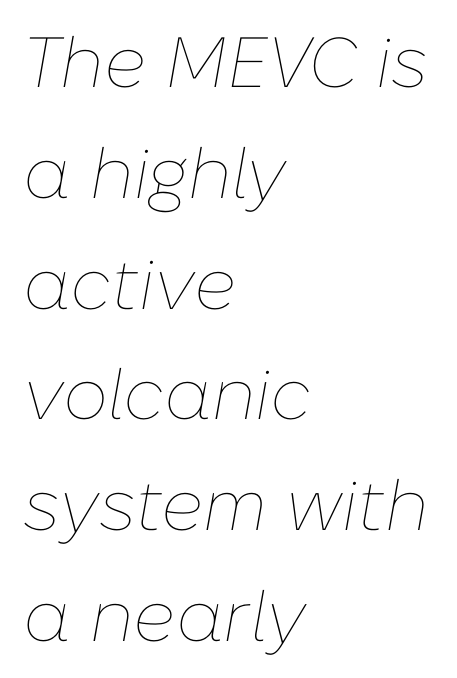
The image shows 71 px thin type, italic (leaning right); set left-aligned, normal line spacing (1.56x), normal letter spacing, not underlined; low stroke contrast and a medium x-height.
